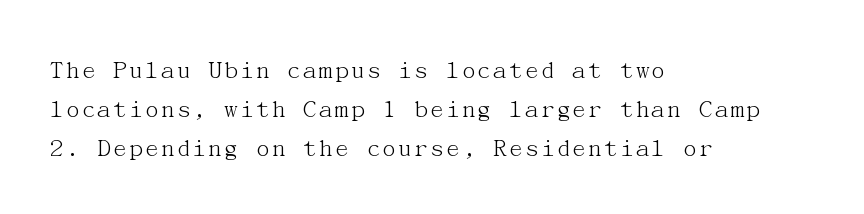
{"italic": "no", "bold": "no", "underline": "no", "align": "left", "line_spacing": "normal", "line_spacing_ratio": 1.45, "letter_spacing": "normal", "letter_spacing_em": 0.0, "glyph_px": 27}
